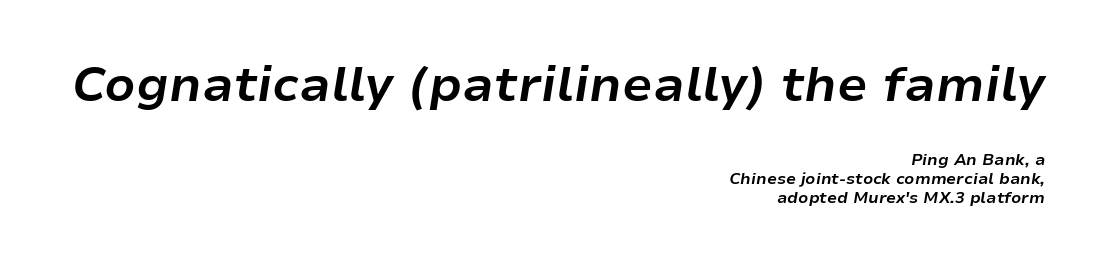
The image shows 49 px bold type, italic (leaning right); set right-aligned, line spacing 1.18x, normal letter spacing, not underlined; the first (top) block is 3.06x larger; low stroke contrast and a medium x-height.
